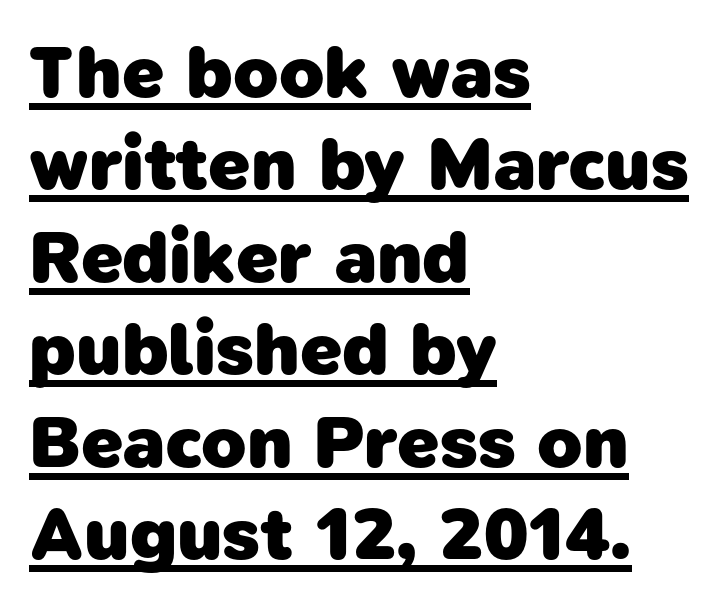
Q: Is the text bold? A: Yes.
Q: Is the typeface a serif or a sans-serif typeface? A: Sans-serif.
Q: Is the text underlined? A: Yes.
Q: How is the paragraph aligned? A: Left-aligned.
Q: Is the spacing between letters normal or unusually wide? A: Normal.
Q: Is the spacing between lines tight, normal or loose? A: Normal.
Q: Width (condensed, normal, or wide)? A: Normal.
Q: Stroke contrast? A: Low.
Q: x-height? A: Medium.
Q: Monospaced? A: No.
